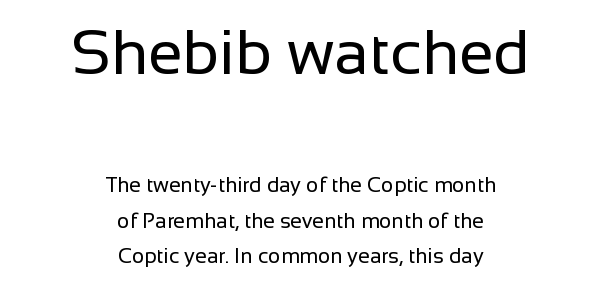
No extra ink here — the face is not bold. The rendering shows plain stroke endings on the letterforms — a sans-serif design. The initial chunk of copy outweighs the following chunk in type size. The leading is moderate, giving the passage an even texture. Here the designer chose a conventional face with non-uniform glyph widths. Descenders are the only things crossing below the line.
